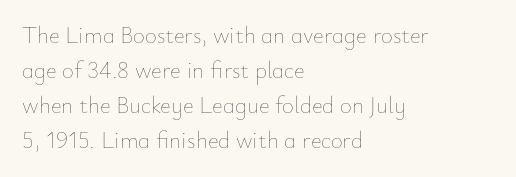
The image shows 23 px text type, upright; set left-aligned, normal line spacing (1.52x), normal letter spacing, not underlined.
